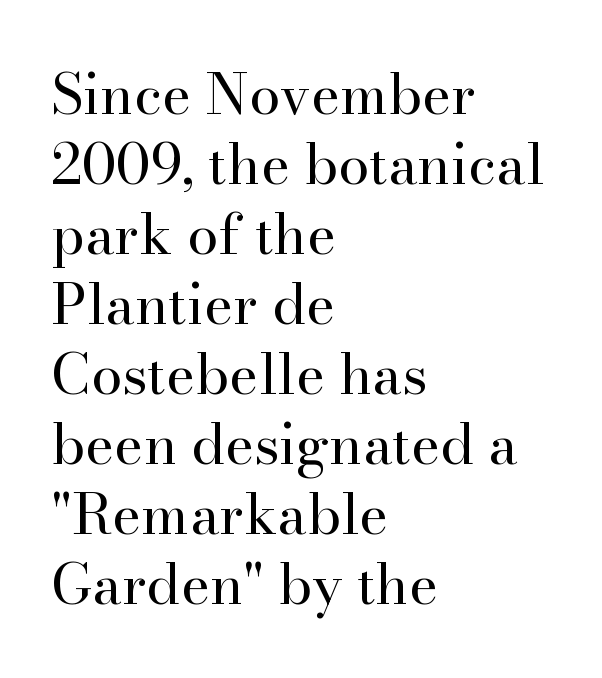
The image shows 56 px regular-weight serif type, upright; set left-aligned, normal line spacing (1.25x), normal letter spacing, not underlined; high stroke contrast and a small x-height.
